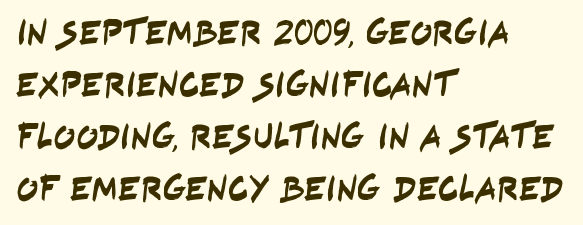
The image shows 36 px condensed sans-serif type; set left-aligned, normal line spacing (1.44x), normal letter spacing, not underlined; low stroke contrast and a large x-height.
